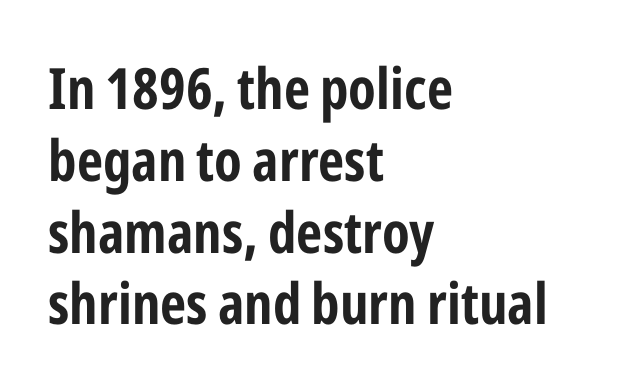
Q: Is the text bold? A: Yes.
Q: Is the text italic (slanted)? A: No, it is upright.
Q: Is the typeface a serif or a sans-serif typeface? A: Sans-serif.
Q: Is the text underlined? A: No.
Q: How is the paragraph aligned? A: Left-aligned.
Q: Is the spacing between letters normal or unusually wide? A: Normal.
Q: Is the spacing between lines tight, normal or loose? A: Normal.
Q: Width (condensed, normal, or wide)? A: Condensed.
Q: Stroke contrast? A: Low.
Q: x-height? A: Medium.
Q: Monospaced? A: No.
